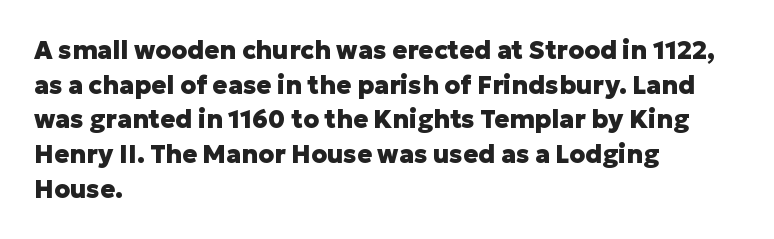
{"italic": "no", "bold": "yes", "underline": "no", "align": "left", "line_spacing": "normal", "line_spacing_ratio": 1.39, "letter_spacing": "normal", "letter_spacing_em": 0.0, "glyph_px": 25}
